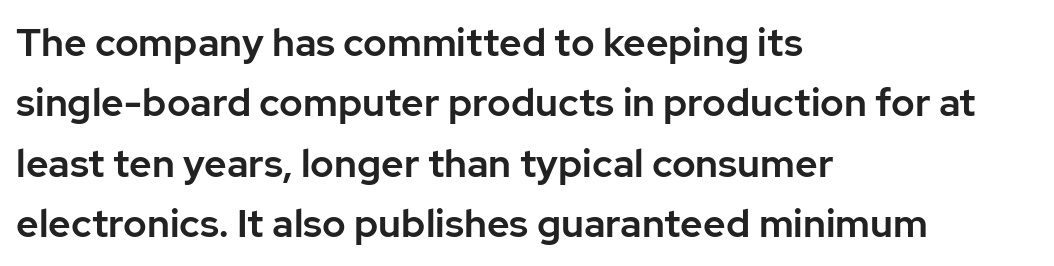
{"serif": "no", "italic": "no", "width": "normal", "stroke_contrast": "low", "x_height": "medium", "monospaced": "no", "underline": "no", "align": "left", "line_spacing": "normal", "line_spacing_ratio": 1.55, "letter_spacing": "normal", "letter_spacing_em": 0.0, "glyph_px": 39}
